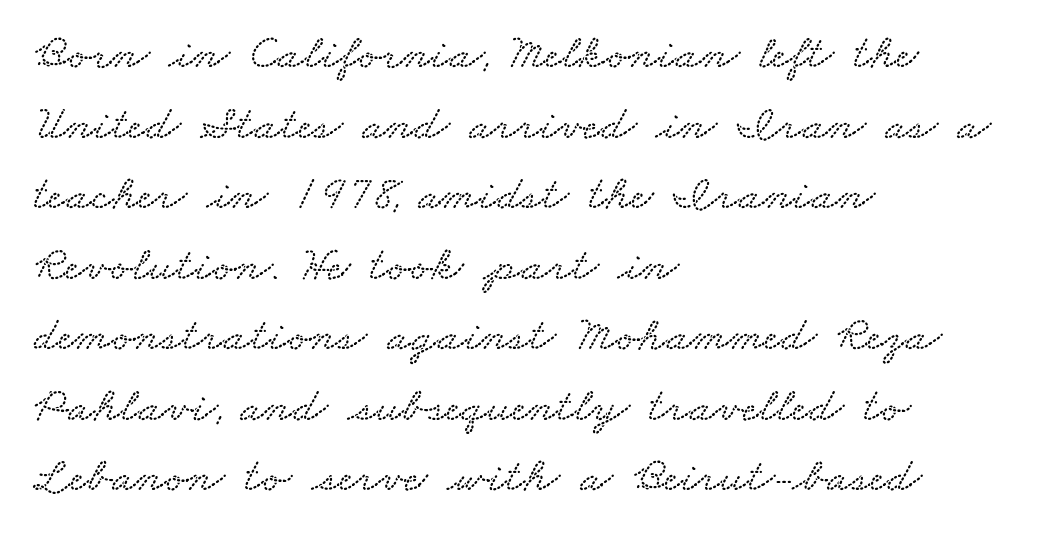
One glance says typical: line gaps are just what's usual. Here the designer chose a conventional face with non-uniform glyph widths. Letter spacing: default. A clean baseline with only descenders dipping below it. Notice how the passage keeps a crisp vertical edge on the left only.
